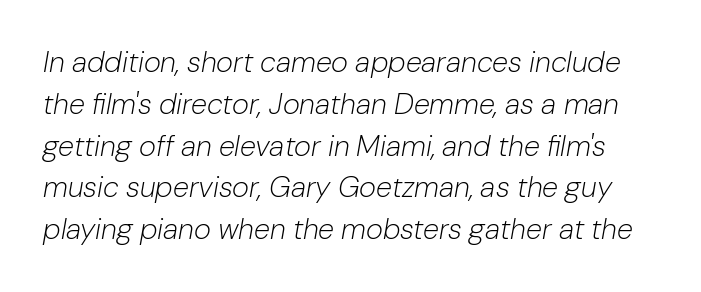
Decoration check: the copy has no underline. The rendering uses natural spacing where letterforms have individual widths. Emphasis-style slanted type is in use. Stems and bowls with no extra thickness — not bold.
